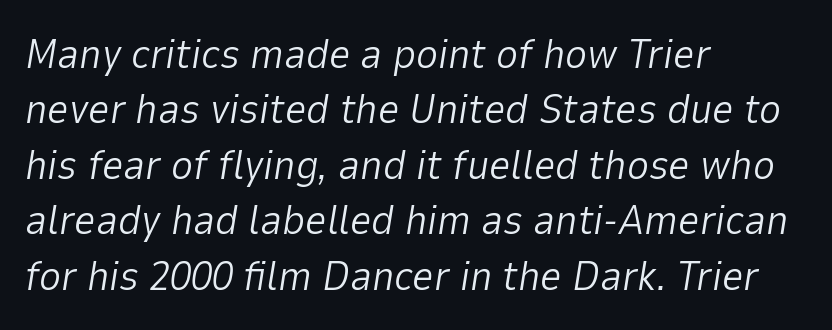
Italic: yes, the glyphs are oblique. This sample is left-justified, so line endings fall wherever the words run out. The typeface has the unassuming heft of standard copy or less. Compared with typical paragraphs, the rows here are spaced about the same.
